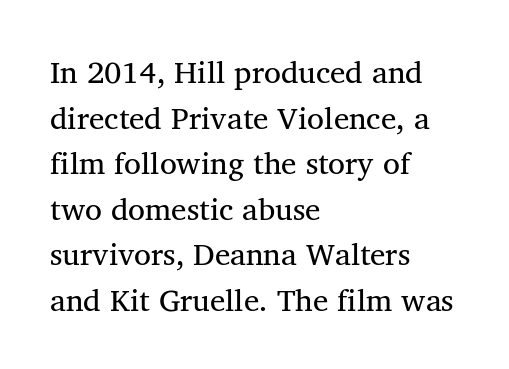
{"serif": "yes", "italic": "no", "bold": "no", "weight": "regular", "width": "normal", "stroke_contrast": "medium", "x_height": "medium", "monospaced": "no", "underline": "no", "align": "left", "line_spacing": "normal", "line_spacing_ratio": 1.47, "letter_spacing": "normal", "letter_spacing_em": 0.0, "glyph_px": 31}
